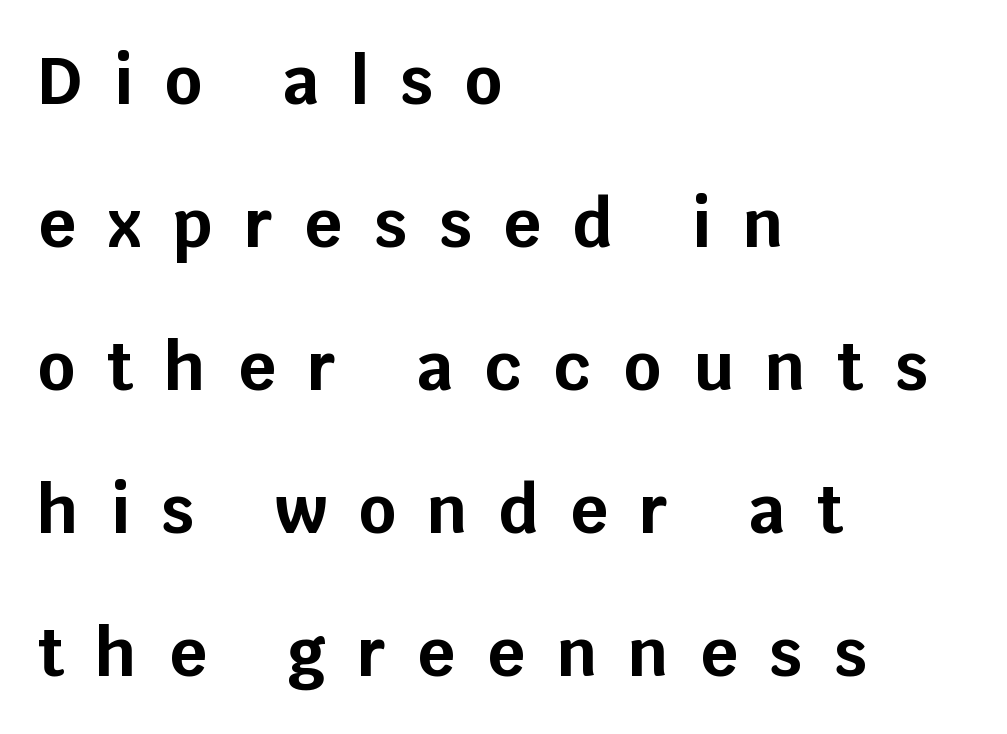
The image shows 65 px bold sans-serif type, upright; set left-aligned, loose line spacing (2.2x), unusually wide letter spacing (+0.49 em), not underlined; low stroke contrast and a large x-height.
